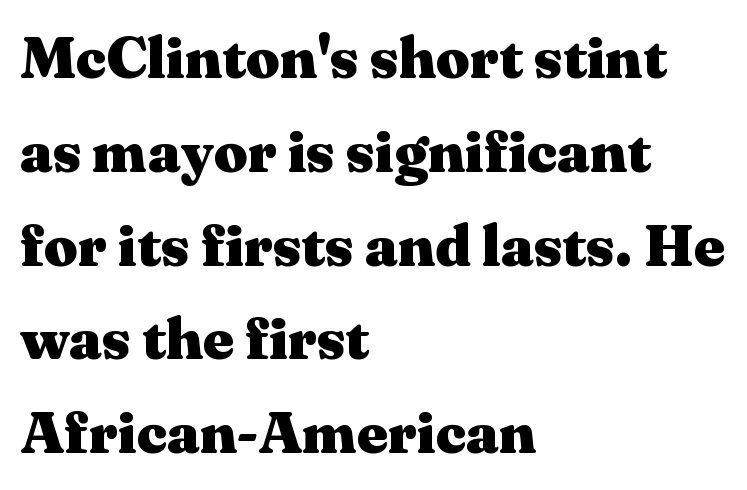
The image shows 59 px heavy, wide serif type, upright; set left-aligned, normal line spacing (1.59x), normal letter spacing, not underlined; medium stroke contrast and a medium x-height.
